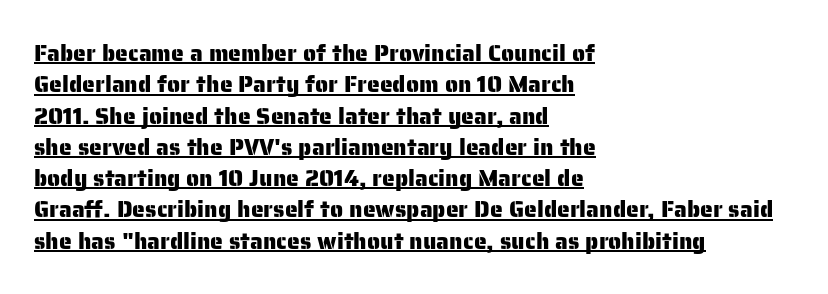
The image shows 23 px text type, upright; set left-aligned, normal line spacing (1.36x), normal letter spacing, underlined.
